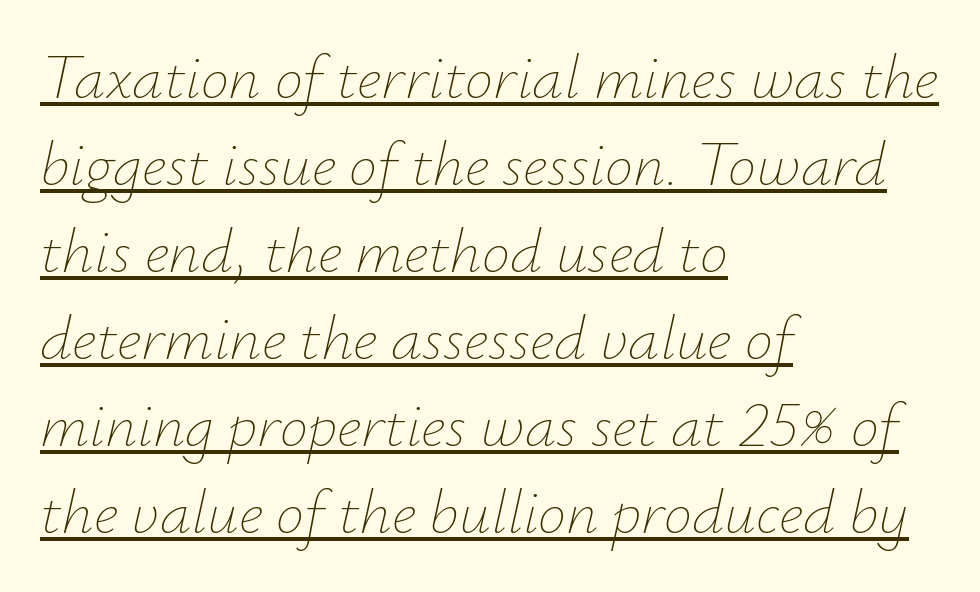
Q: Is the text bold? A: No.
Q: Is the text italic (slanted)? A: Yes, it leans right by about 12 degrees.
Q: Is the text underlined? A: Yes.
Q: How is the paragraph aligned? A: Left-aligned.
Q: Is the spacing between letters normal or unusually wide? A: Normal.
Q: Is the spacing between lines tight, normal or loose? A: Normal.
Q: Width (condensed, normal, or wide)? A: Normal.
Q: Stroke contrast? A: Low.
Q: x-height? A: Small.
Q: Monospaced? A: No.
